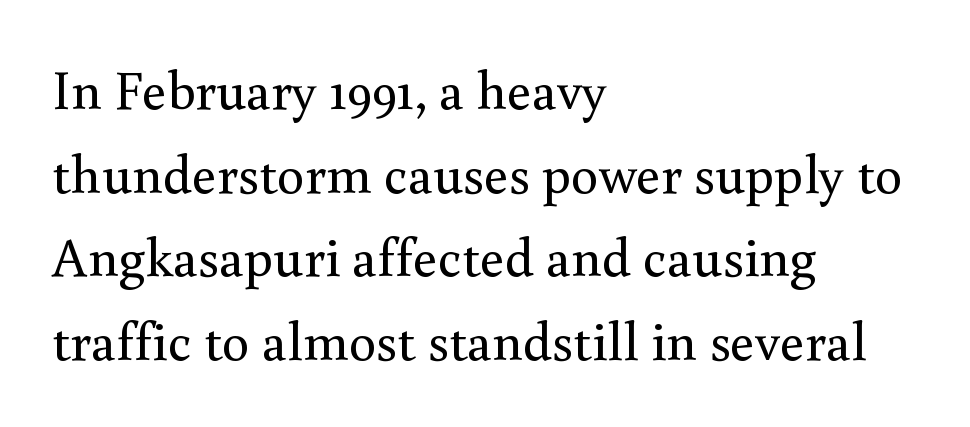
The image shows 55 px regular-weight serif type, upright; set left-aligned, normal line spacing (1.52x), normal letter spacing, not underlined; medium stroke contrast and a small x-height.
